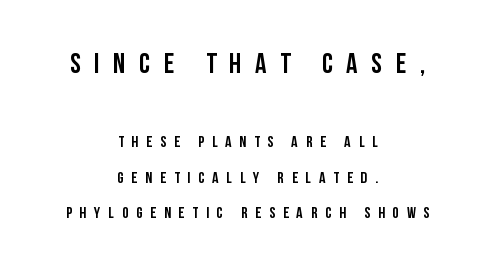
The image shows 28 px semibold, condensed sans-serif type, upright; set centered, loose line spacing (2.23x), unusually wide letter spacing (+0.49 em), not underlined; the first (top) block is 1.75x larger; low stroke contrast and a large x-height.
